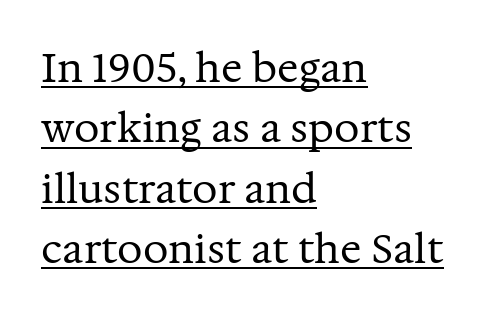
{"serif": "yes", "italic": "no", "bold": "no", "weight": "regular", "width": "normal", "stroke_contrast": "medium", "x_height": "medium", "monospaced": "no", "underline": "yes", "align": "left", "line_spacing": "normal", "line_spacing_ratio": 1.51, "letter_spacing": "normal", "letter_spacing_em": 0.0, "glyph_px": 40}
